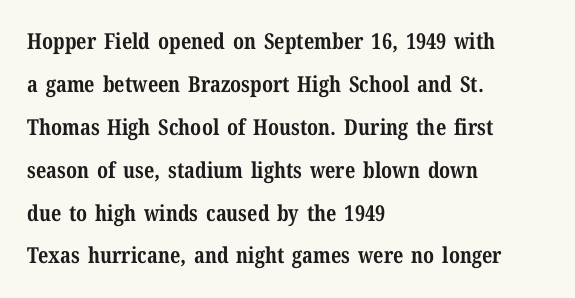
{"italic": "no", "bold": "yes", "underline": "no", "align": "left", "line_spacing": "loose", "line_spacing_ratio": 1.95, "letter_spacing": "normal", "letter_spacing_em": 0.0, "glyph_px": 22}
